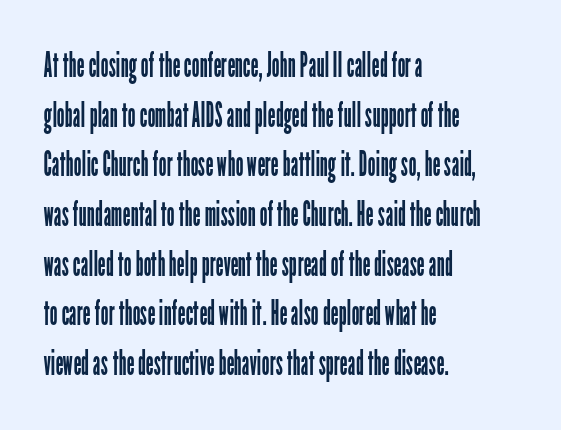
{"serif": "no", "italic": "no", "bold": "no", "weight": "regular", "width": "condensed", "stroke_contrast": "low", "x_height": "medium", "monospaced": "no", "underline": "no", "align": "left", "line_spacing": "normal", "line_spacing_ratio": 1.42, "letter_spacing": "normal", "letter_spacing_em": 0.0, "glyph_px": 35}
